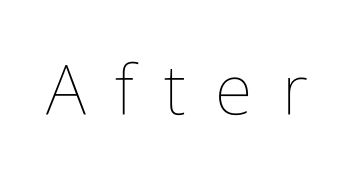
The image shows 69 px thin, condensed type, upright; set unusually wide letter spacing (+0.43 em), not underlined; low stroke contrast and a medium x-height.
